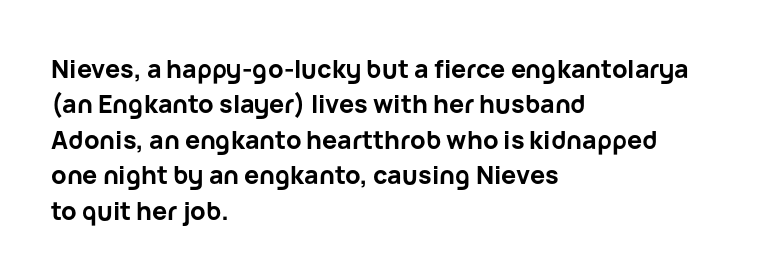
Q: Is the text bold? A: Yes.
Q: Is the text italic (slanted)? A: No, it is upright.
Q: Is the text underlined? A: No.
Q: How is the paragraph aligned? A: Left-aligned.
Q: Is the spacing between letters normal or unusually wide? A: Normal.
Q: Is the spacing between lines tight, normal or loose? A: Normal.
